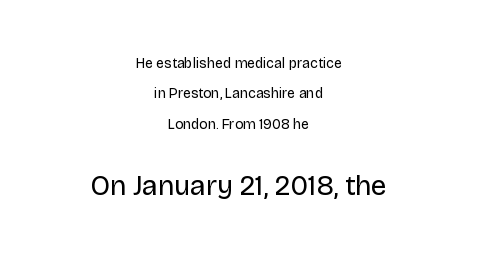
Each letter keeps its own natural width here, so spacing adapts to shape. The lettering holds an erect, upright posture throughout. Size hierarchy here favors the trailing block over the leading one. Each line is balanced around a shared central axis. The vertical gap from one line to the next is large.
